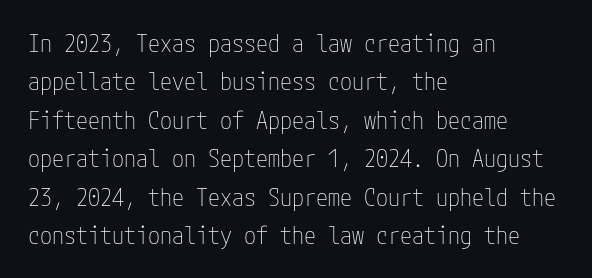
Plain, unruled lines of type. No heavy texture on the line: the type isn't bold. Look at the tracking — it's just the regular setting, nothing added. The axis of the letterforms is exactly vertical. The rows are spaced the way most documents space them.
